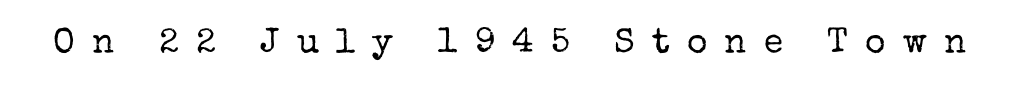
Note: serifs present on the glyphs. No letter is thick-stroked: the sample isn't bold. The gap between lines stays unmarked. Does the lettering tilt? It doesn't — this is upright. Is this a fixed-width face? No — the glyphs have proportional, varying widths. The type is letterspaced generously, with wide tracking.
